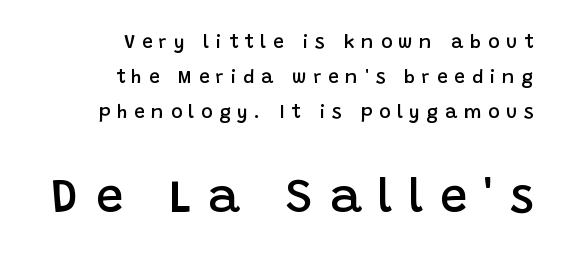
Descender tails drop into unmarked territory. Is this a sans? Yes — the strokes have no serifs. The typography opts for an upright posture over an oblique one. The font is running at a semibold setting, under full bold. The gaps between neighbouring characters are conspicuously large.
